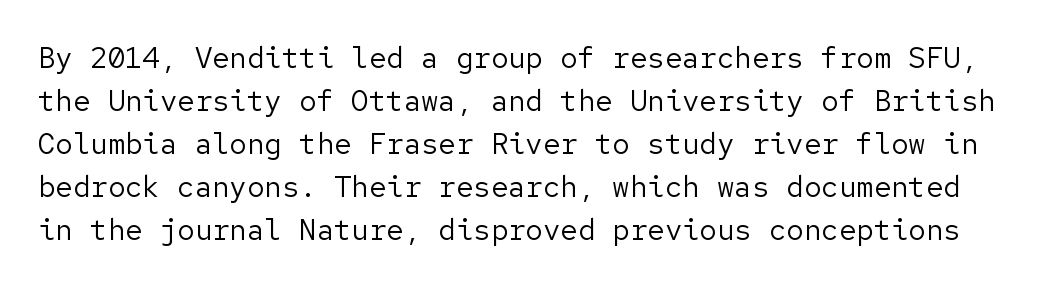
The image shows 29 px regular-weight sans-serif type, upright; set normal line spacing (1.48x), normal letter spacing, not underlined; low stroke contrast and a medium x-height.
